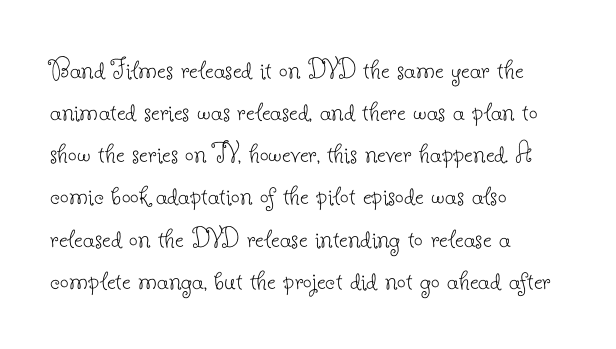
The typography opts for an upright posture over an oblique one. All the whitespace from short lines collects on the right. The letters look calm and open, with moderate or lighter stems. A normal amount of white space separates one row of letters from the next. Underline: absent.
